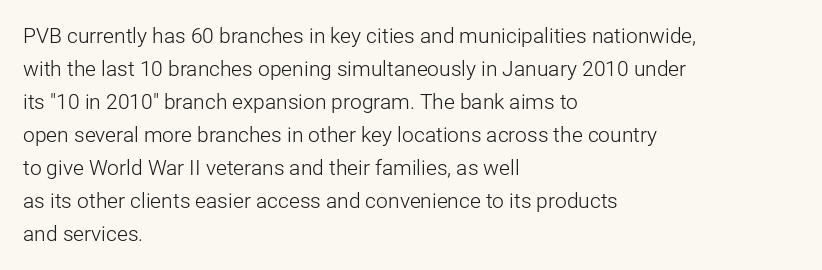
No italicization has been applied; the sample stays upright. This rendering features lettering with no underline. Summary of weight: not heavy and not bold. The typesetter chose a ragged-right arrangement here. The vertical gap from one line to the next is medium.
